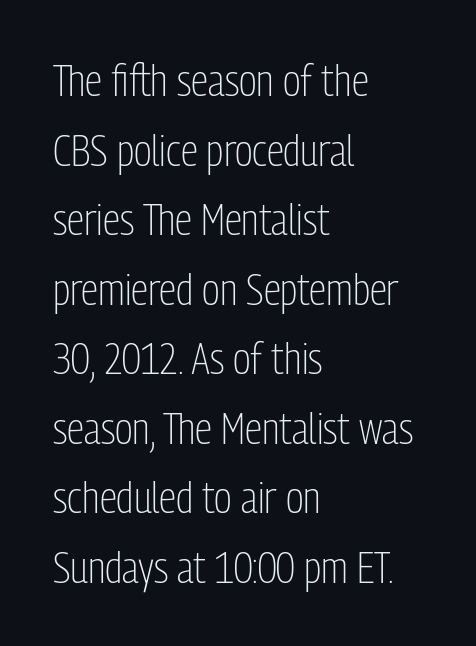
{"serif": "no", "italic": "no", "bold": "no", "weight": "light", "width": "condensed", "stroke_contrast": "low", "x_height": "medium", "monospaced": "no", "underline": "no", "align": "left", "line_spacing": "normal", "line_spacing_ratio": 1.58, "letter_spacing": "normal", "letter_spacing_em": 0.0, "glyph_px": 44}
